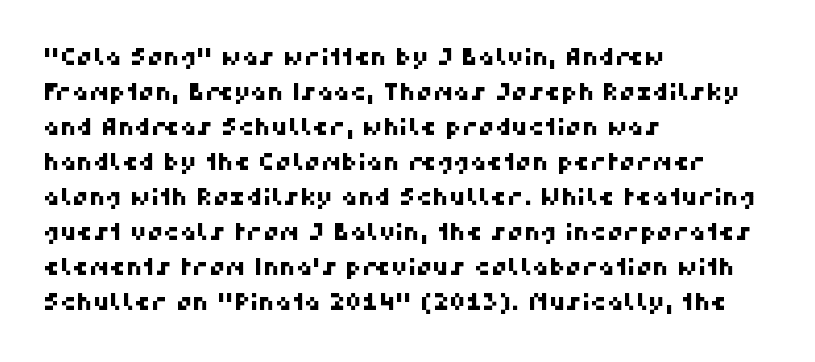
Q: Is the text underlined? A: No.
Q: How is the paragraph aligned? A: Left-aligned.
Q: Is the spacing between letters normal or unusually wide? A: Normal.
Q: Is the spacing between lines tight, normal or loose? A: Normal.
